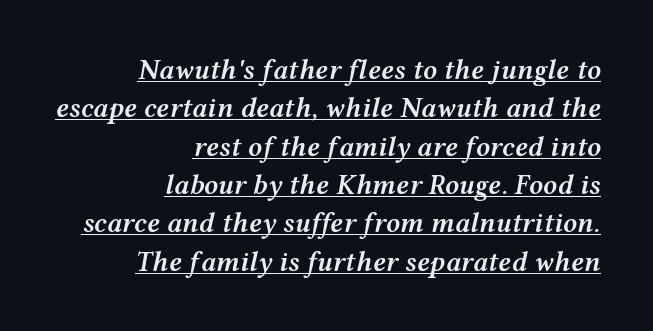
Q: Is the text bold? A: Semi-bold.
Q: Is the text italic (slanted)? A: Yes, it leans right by about 12 degrees.
Q: Is the text underlined? A: Yes.
Q: How is the paragraph aligned? A: Right-aligned.
Q: Is the spacing between letters normal or unusually wide? A: Normal.
Q: Is the spacing between lines tight, normal or loose? A: Normal.
Q: Width (condensed, normal, or wide)? A: Wide.
Q: Stroke contrast? A: Medium.
Q: x-height? A: Medium.
Q: Monospaced? A: No.
